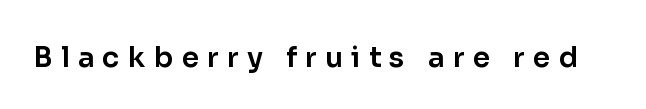
{"serif": "no", "italic": "no", "width": "normal", "stroke_contrast": "low", "x_height": "medium", "monospaced": "no", "underline": "no", "letter_spacing": "wide", "letter_spacing_em": 0.3, "glyph_px": 28}
